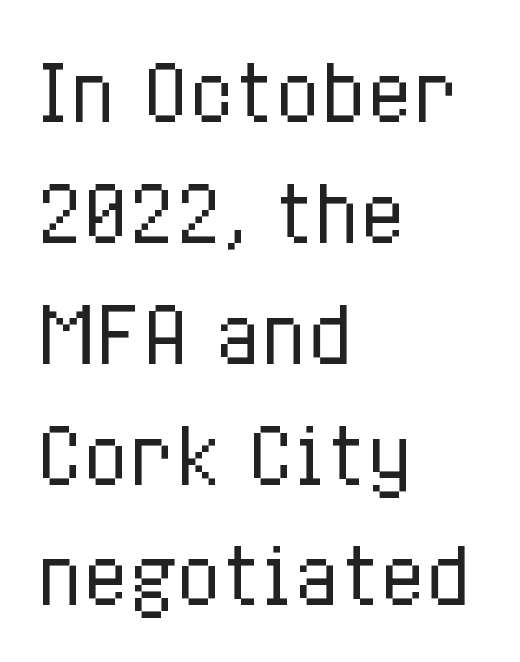
These lines were composed using upright roman letters. Weight: in the light-to-regular range. Normally led — the rows are evenly, conventionally spaced. The line texture is even and compact thanks to regular tracking. Horizontal alignment here is leftward, the default for most running prose.
